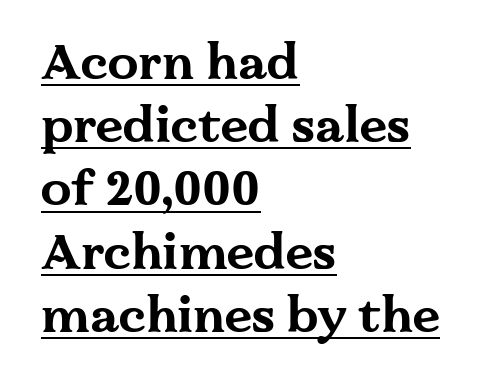
Compared with a centered layout, this one pins lines to the left instead. The line-height multiplier appears to be the usual default. This sample uses plain, unmodified letter spacing. Ordinary non-slanted type is in use. Do the characters align in a grid? No, the font is proportional.
